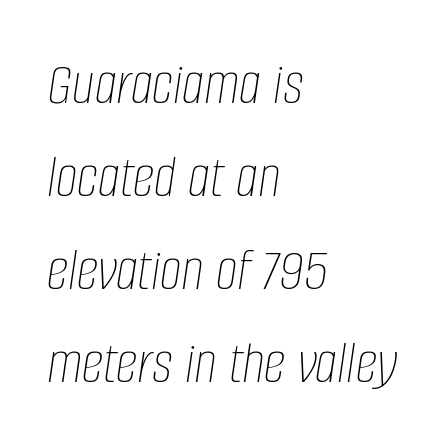
The image shows 62 px thin, condensed type, italic (leaning right); set left-aligned, normal line spacing (1.5x), normal letter spacing, not underlined; low stroke contrast and a large x-height.
